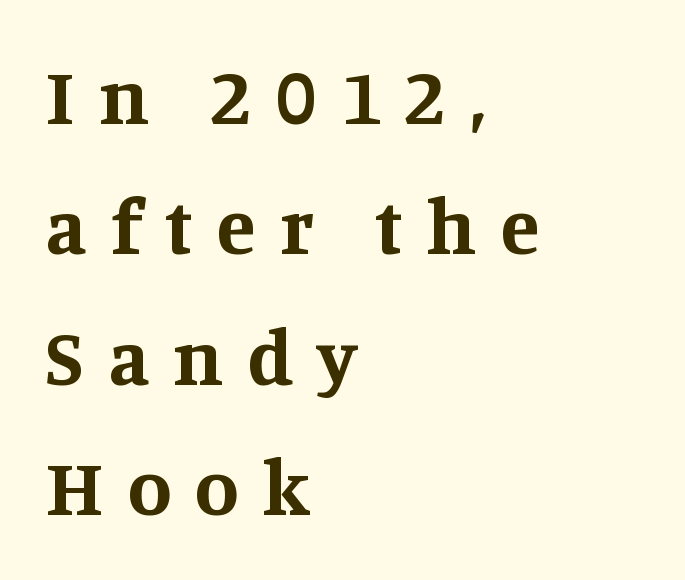
Q: Is the text bold? A: Yes.
Q: Is the text italic (slanted)? A: No, it is upright.
Q: Is the typeface a serif or a sans-serif typeface? A: Serif.
Q: Is the text underlined? A: No.
Q: How is the paragraph aligned? A: Left-aligned.
Q: Is the spacing between letters normal or unusually wide? A: Unusually wide.
Q: Is the spacing between lines tight, normal or loose? A: Normal.
Q: Width (condensed, normal, or wide)? A: Normal.
Q: Stroke contrast? A: Medium.
Q: x-height? A: Large.
Q: Monospaced? A: No.
